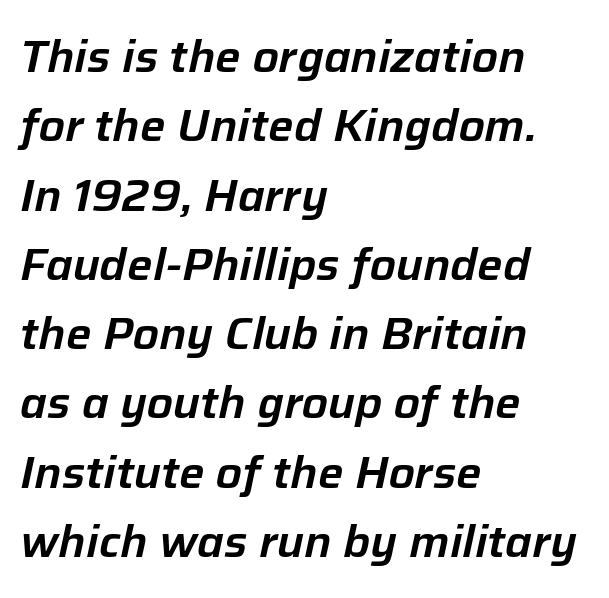
Q: Is the text italic (slanted)? A: Yes, it leans right by about 12 degrees.
Q: Is the text underlined? A: No.
Q: How is the paragraph aligned? A: Left-aligned.
Q: Is the spacing between letters normal or unusually wide? A: Normal.
Q: Is the spacing between lines tight, normal or loose? A: Normal.
Q: Width (condensed, normal, or wide)? A: Normal.
Q: Stroke contrast? A: Low.
Q: x-height? A: Medium.
Q: Monospaced? A: No.
